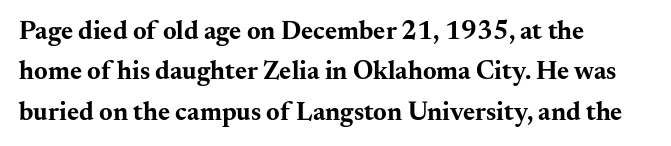
A classic flush-left, rag-right setting is used for this passage. Rows of type keep a routine distance in the vertical direction. Descenders are the only things crossing below the line. The strokes are fattened all the way to bold. Tracking value appears to be zero — textbook default spacing.
